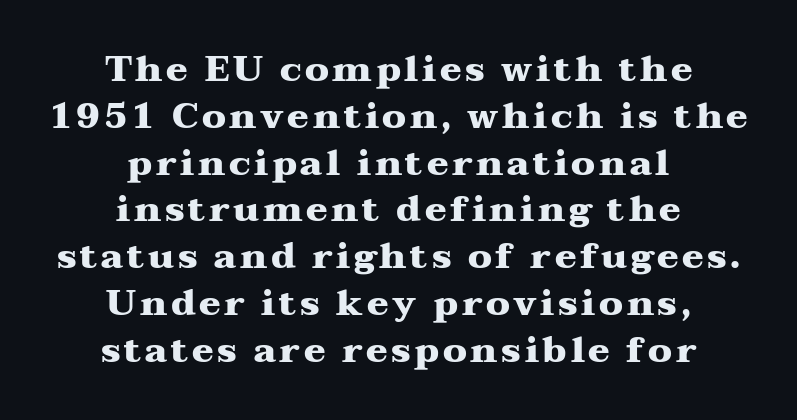
The image shows 36 px heavy, wide serif type, upright; set centered, normal line spacing (1.3x), not underlined; medium stroke contrast and a medium x-height.
